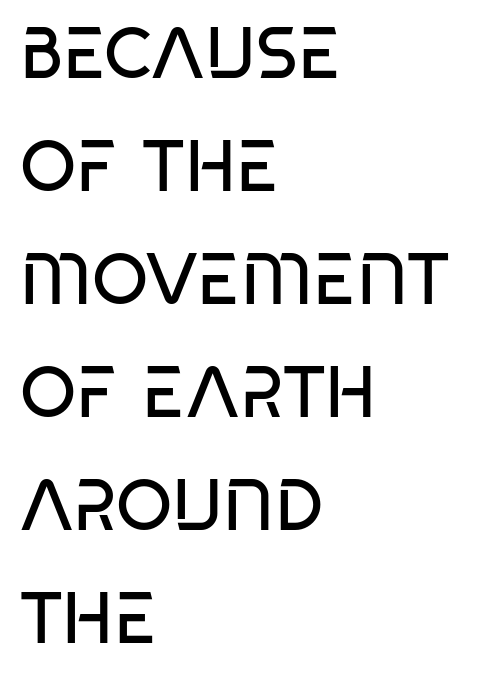
The image shows 72 px regular-weight, condensed sans-serif type; set left-aligned, normal line spacing (1.57x), normal letter spacing, not underlined; low stroke contrast and a large x-height.
